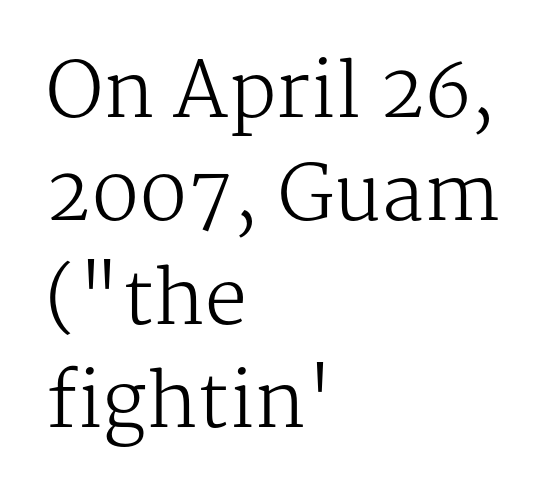
Q: Is the text bold? A: No.
Q: Is the text italic (slanted)? A: No, it is upright.
Q: Is the typeface a serif or a sans-serif typeface? A: Serif.
Q: Is the text underlined? A: No.
Q: How is the paragraph aligned? A: Left-aligned.
Q: Is the spacing between letters normal or unusually wide? A: Normal.
Q: Is the spacing between lines tight, normal or loose? A: Normal.
Q: Width (condensed, normal, or wide)? A: Normal.
Q: Stroke contrast? A: Medium.
Q: x-height? A: Medium.
Q: Monospaced? A: No.
